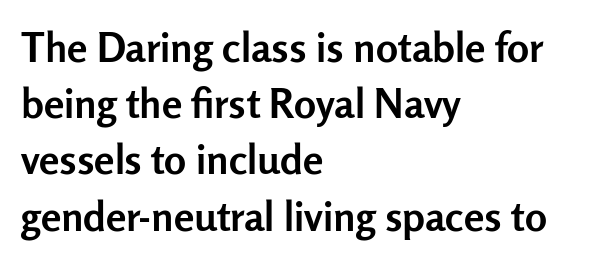
{"serif": "no", "italic": "no", "bold": "yes", "weight": "semibold", "width": "normal", "stroke_contrast": "low", "x_height": "medium", "monospaced": "no", "underline": "no", "align": "left", "line_spacing": "normal", "line_spacing_ratio": 1.37, "letter_spacing": "normal", "letter_spacing_em": 0.0, "glyph_px": 41}
